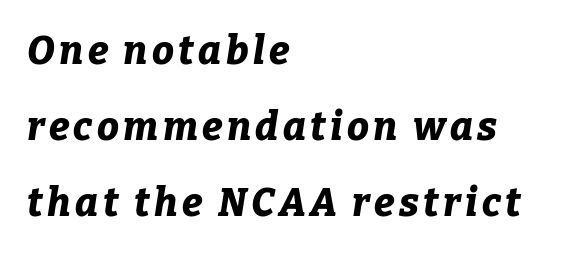
The image shows 39 px bold type, italic (leaning right); set left-aligned, loose line spacing (1.95x), not underlined; low stroke contrast and a medium x-height.
